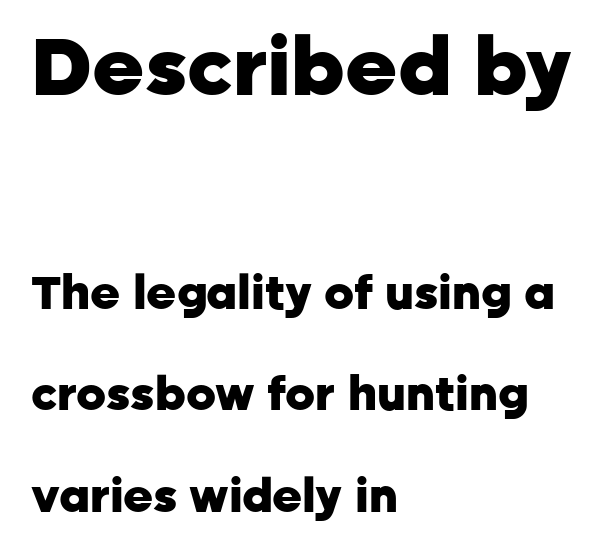
The image shows 80 px heavy sans-serif type, upright; set left-aligned, loose line spacing (2.21x), normal letter spacing, not underlined; the first (top) block is 1.74x larger; low stroke contrast and a medium x-height.
